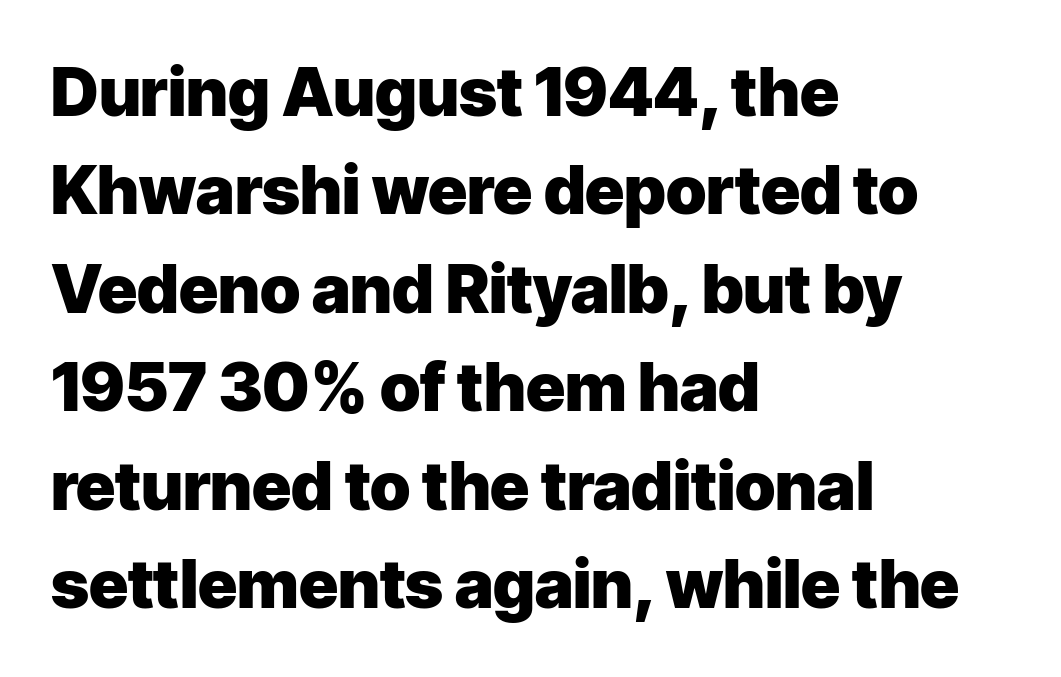
How heavy is the stroke? Heavy — this is a bold. The letters sit at their default tracking, neither squeezed nor spread. Serif or sans? Sans — the stroke terminals are bare. Ascenders rise straight up at ninety degrees. Nobody drew a line under any word here.
